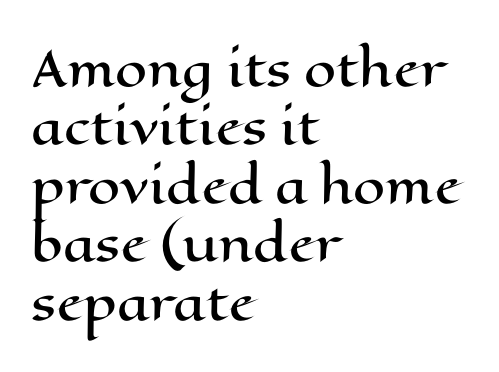
Q: Is the text italic (slanted)? A: No, it is upright.
Q: Is the text underlined? A: No.
Q: How is the paragraph aligned? A: Left-aligned.
Q: Is the spacing between letters normal or unusually wide? A: Normal.
Q: Is the spacing between lines tight, normal or loose? A: Normal.
Q: Width (condensed, normal, or wide)? A: Wide.
Q: Stroke contrast? A: High.
Q: x-height? A: Medium.
Q: Monospaced? A: No.
